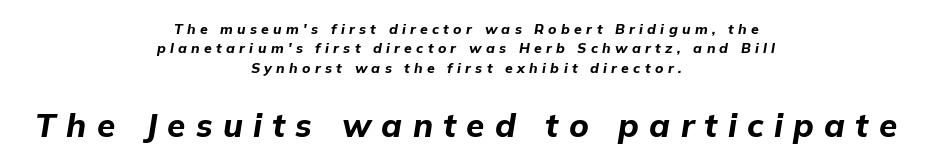
Q: Is the text bold? A: Yes.
Q: Is the text italic (slanted)? A: Yes, it leans right by about 9 degrees.
Q: Is the text underlined? A: No.
Q: How is the paragraph aligned? A: Centered.
Q: Is the spacing between letters normal or unusually wide? A: Unusually wide.
Q: Is the spacing between lines tight, normal or loose? A: Normal.
Q: Which block of text is set in a larger size, the first (top) or the second (bottom)? A: The second (bottom) one.
Q: Width (condensed, normal, or wide)? A: Normal.
Q: Stroke contrast? A: Low.
Q: x-height? A: Medium.
Q: Monospaced? A: No.
